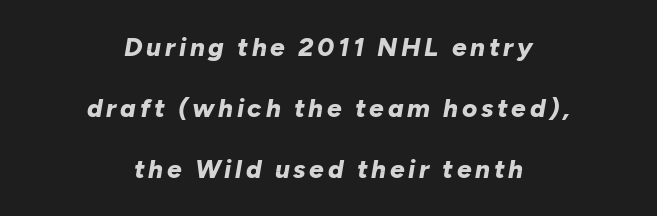
It's the slanting kind of type. Students, this is bold: see how much ink each stroke carries. The specimen omits any rule beneath the text block's lines. Baseline-to-baseline distance is far greater than the letter height. Each line is balanced around a shared central axis.
